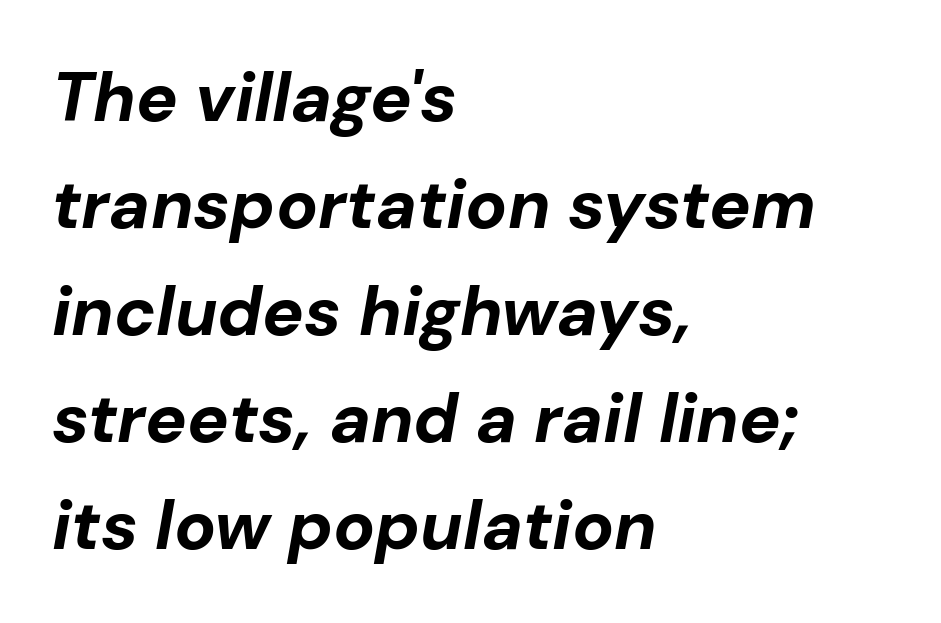
{"italic": "yes", "lean": "right", "slant_degrees": 10, "bold": "yes", "weight": "bold", "width": "normal", "stroke_contrast": "low", "x_height": "medium", "monospaced": "no", "underline": "no", "align": "left", "line_spacing": "normal", "line_spacing_ratio": 1.55, "letter_spacing": "normal", "letter_spacing_em": 0.0, "glyph_px": 69}
